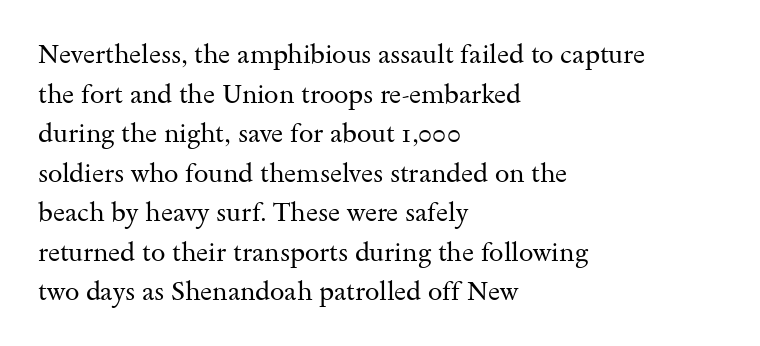
The block of text has a typical density, with ordinary space between rows. The line texture is even and compact thanks to regular tracking. Nothing heavy about these letters — not bold at all. Which margin do the lines hug? The left one — the right edge is uneven.
